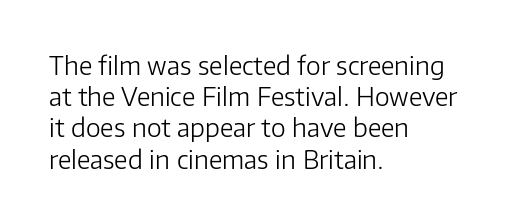
{"italic": "no", "bold": "no", "underline": "no", "align": "left", "line_spacing": "normal", "line_spacing_ratio": 1.25, "letter_spacing": "normal", "letter_spacing_em": 0.0, "glyph_px": 25}
